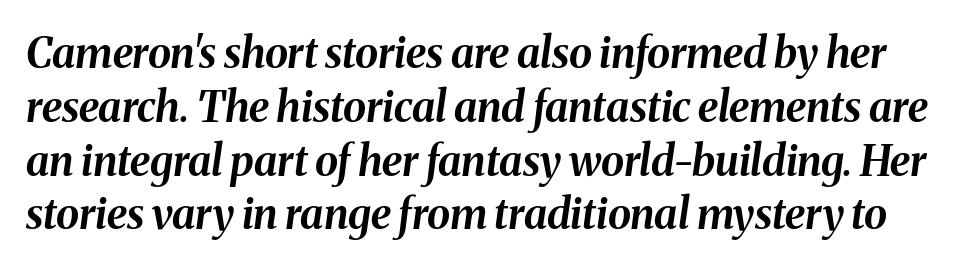
{"italic": "yes", "lean": "right", "slant_degrees": 8, "bold": "yes", "weight": "bold", "width": "normal", "stroke_contrast": "medium", "x_height": "medium", "monospaced": "no", "underline": "no", "line_spacing": "normal", "line_spacing_ratio": 1.28, "letter_spacing": "normal", "letter_spacing_em": 0.0, "glyph_px": 42}
